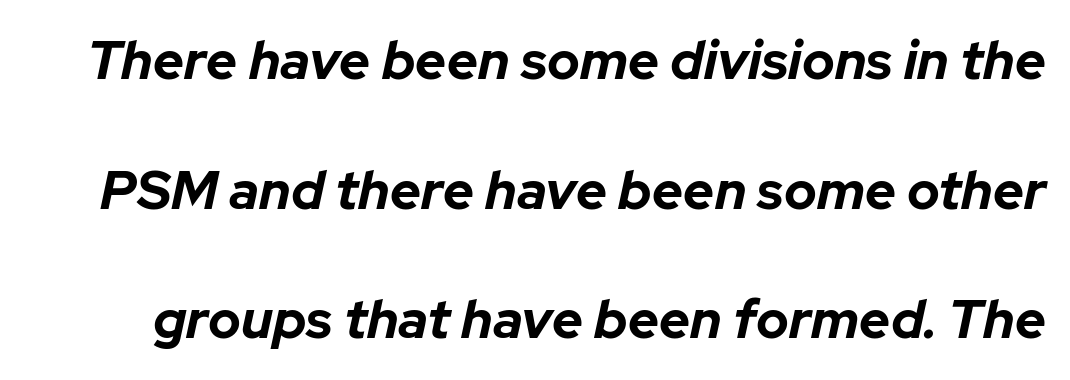
This rendering leaves character spacing at its baseline value. Plain, unruled lines of type. A great deal of white space separates one row of letters from the next. Quick note: italic.
